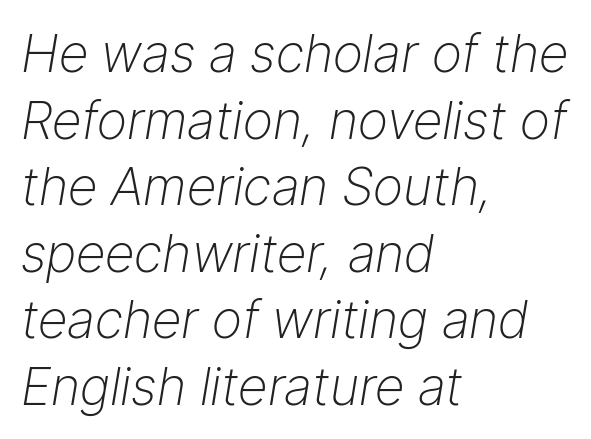
Q: Is the text bold? A: No.
Q: Is the text italic (slanted)? A: Yes, it leans right by about 9 degrees.
Q: Is the text underlined? A: No.
Q: How is the paragraph aligned? A: Left-aligned.
Q: Is the spacing between letters normal or unusually wide? A: Normal.
Q: Is the spacing between lines tight, normal or loose? A: Normal.
Q: Width (condensed, normal, or wide)? A: Normal.
Q: Stroke contrast? A: Low.
Q: x-height? A: Medium.
Q: Monospaced? A: No.
